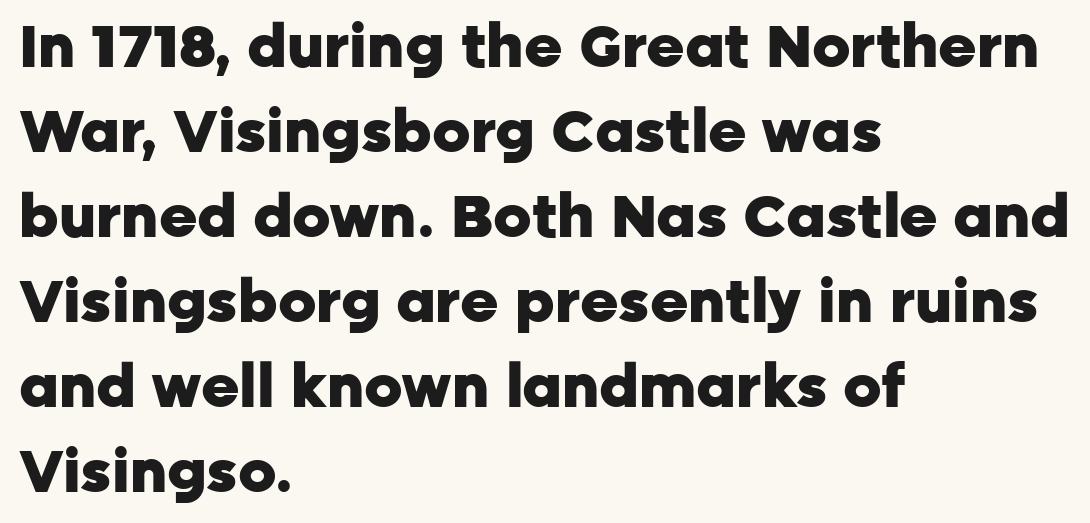
Students, observe: this is what conventionally led text looks like. These lines are rendered in a variable-pitch font. Heavy, bold letterforms. These lines stack with their left ends in a neat column. Quick note: underline off. Nope, not italic — everything's standing straight.
